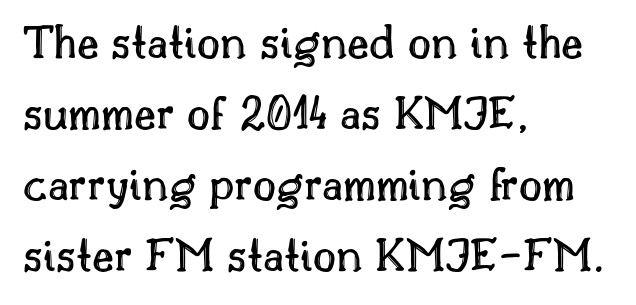
{"italic": "no", "width": "normal", "x_height": "small", "monospaced": "no", "underline": "no", "align": "left", "line_spacing": "normal", "line_spacing_ratio": 1.42, "letter_spacing": "normal", "letter_spacing_em": 0.0, "glyph_px": 50}
